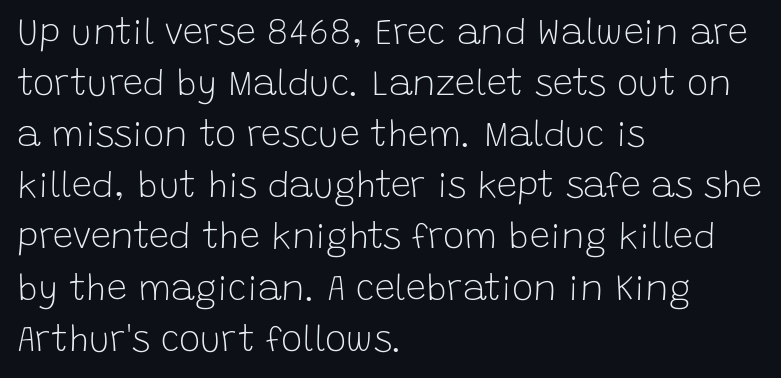
The image shows 36 px light sans-serif type, upright; set left-aligned, normal line spacing (1.42x), normal letter spacing, not underlined; low stroke contrast and a large x-height.
